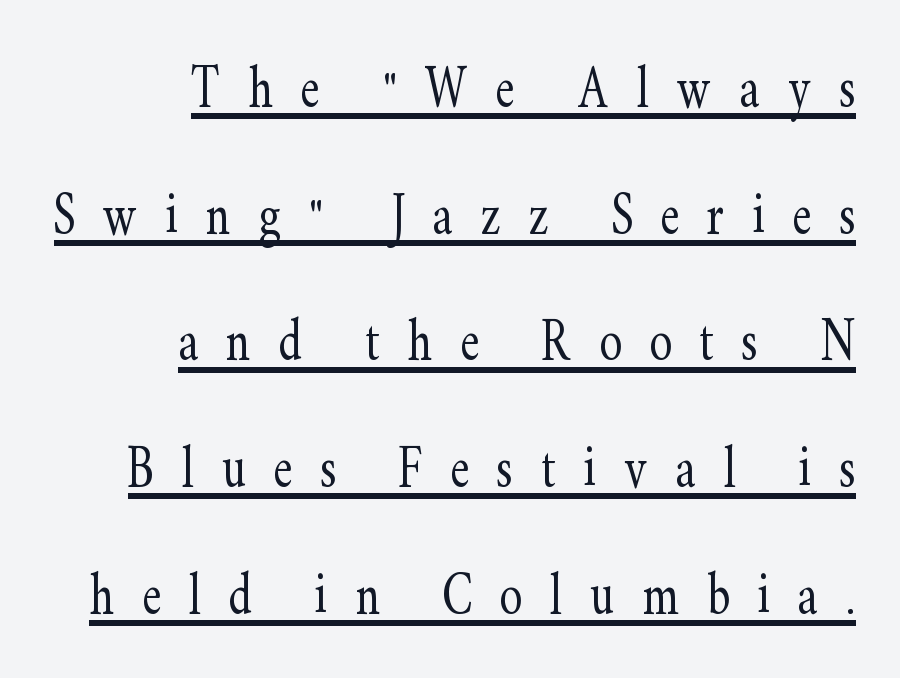
Q: Is the text bold? A: No.
Q: Is the text italic (slanted)? A: No, it is upright.
Q: Is the typeface a serif or a sans-serif typeface? A: Serif.
Q: Is the text underlined? A: Yes.
Q: How is the paragraph aligned? A: Right-aligned.
Q: Is the spacing between letters normal or unusually wide? A: Unusually wide.
Q: Width (condensed, normal, or wide)? A: Condensed.
Q: Stroke contrast? A: Low.
Q: x-height? A: Small.
Q: Monospaced? A: No.
